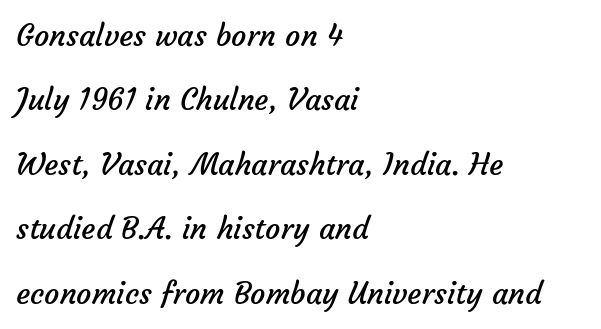
The image shows 30 px regular-weight sans-serif type; set left-aligned, loose line spacing (2.15x), normal letter spacing, not underlined; low stroke contrast and a medium x-height.
